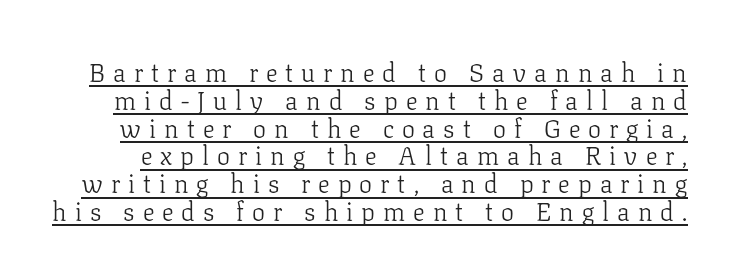
The image shows 26 px text type, upright; set tight line spacing (1.07x), unusually wide letter spacing (+0.31 em), underlined.
